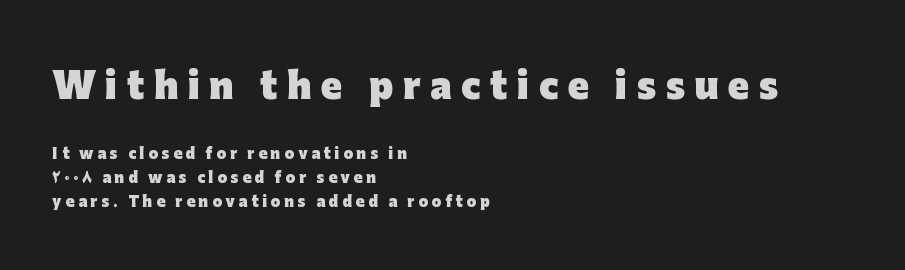
Q: Is the text bold? A: Yes.
Q: Is the text italic (slanted)? A: No, it is upright.
Q: Is the typeface a serif or a sans-serif typeface? A: Sans-serif.
Q: Is the text underlined? A: No.
Q: How is the paragraph aligned? A: Left-aligned.
Q: Is the spacing between letters normal or unusually wide? A: Unusually wide.
Q: Which block of text is set in a larger size, the first (top) or the second (bottom)? A: The first (top) one.
Q: Width (condensed, normal, or wide)? A: Normal.
Q: Stroke contrast? A: Low.
Q: x-height? A: Medium.
Q: Monospaced? A: No.
